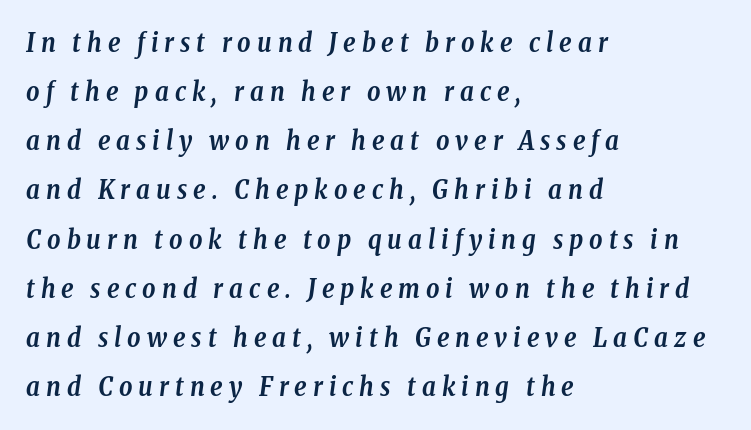
The image shows 26 px bold type, italic (leaning right); set left-aligned, line spacing 1.89x, unusually wide letter spacing (+0.23 em), not underlined.
